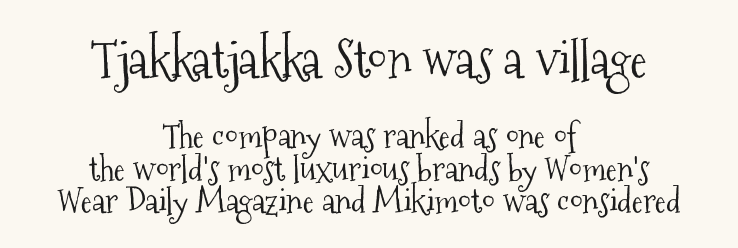
Q: Is the text bold? A: No.
Q: Is the text italic (slanted)? A: No, it is upright.
Q: Is the typeface a serif or a sans-serif typeface? A: Serif.
Q: Is the text underlined? A: No.
Q: How is the paragraph aligned? A: Centered.
Q: Is the spacing between letters normal or unusually wide? A: Normal.
Q: Is the spacing between lines tight, normal or loose? A: Tight.
Q: Which block of text is set in a larger size, the first (top) or the second (bottom)? A: The first (top) one.
Q: Width (condensed, normal, or wide)? A: Condensed.
Q: Stroke contrast? A: Medium.
Q: x-height? A: Medium.
Q: Monospaced? A: No.
